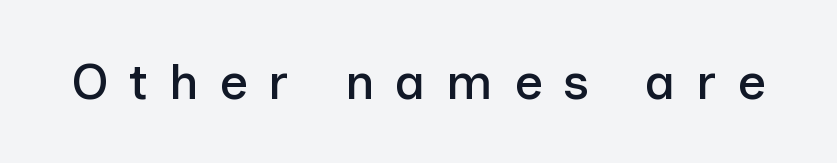
{"serif": "no", "italic": "no", "width": "normal", "stroke_contrast": "low", "x_height": "medium", "monospaced": "no", "underline": "no", "letter_spacing": "wide", "letter_spacing_em": 0.41, "glyph_px": 50}
